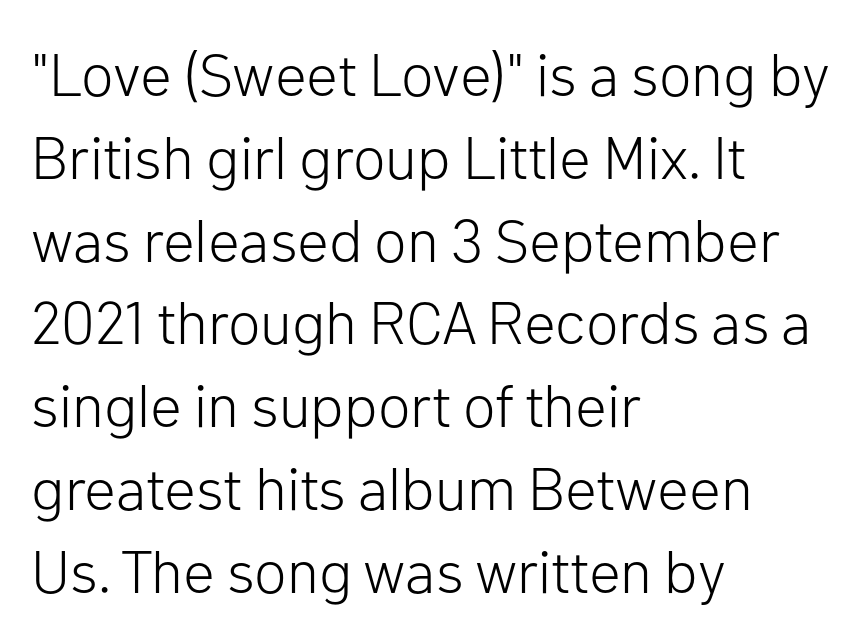
Q: Is the text bold? A: No.
Q: Is the text italic (slanted)? A: No, it is upright.
Q: Is the typeface a serif or a sans-serif typeface? A: Sans-serif.
Q: Is the text underlined? A: No.
Q: How is the paragraph aligned? A: Left-aligned.
Q: Is the spacing between letters normal or unusually wide? A: Normal.
Q: Is the spacing between lines tight, normal or loose? A: Normal.
Q: Width (condensed, normal, or wide)? A: Normal.
Q: Stroke contrast? A: Low.
Q: x-height? A: Medium.
Q: Monospaced? A: No.
